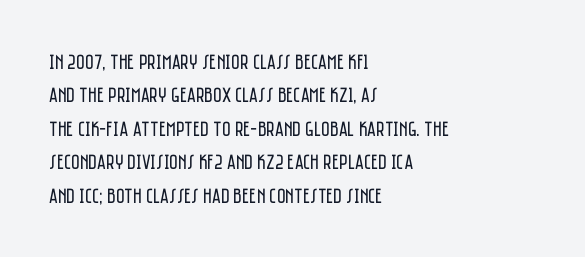
The image shows 21 px text type, upright; set left-aligned, normal line spacing (1.59x), normal letter spacing, not underlined.
